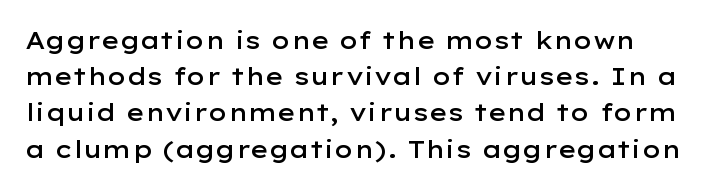
Q: Is the text bold? A: Semi-bold.
Q: Is the text italic (slanted)? A: No, it is upright.
Q: Is the text underlined? A: No.
Q: Is the spacing between letters normal or unusually wide? A: Normal.
Q: Is the spacing between lines tight, normal or loose? A: Normal.
